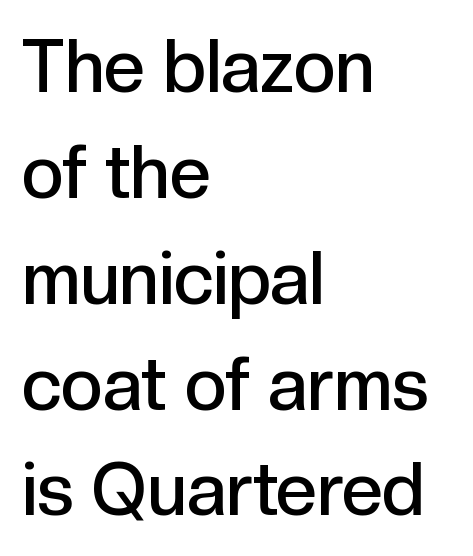
{"serif": "no", "italic": "no", "bold": "semi", "weight": "semibold", "width": "normal", "x_height": "medium", "monospaced": "no", "underline": "no", "align": "left", "line_spacing": "normal", "line_spacing_ratio": 1.45, "letter_spacing": "normal", "letter_spacing_em": 0.0, "glyph_px": 73}
